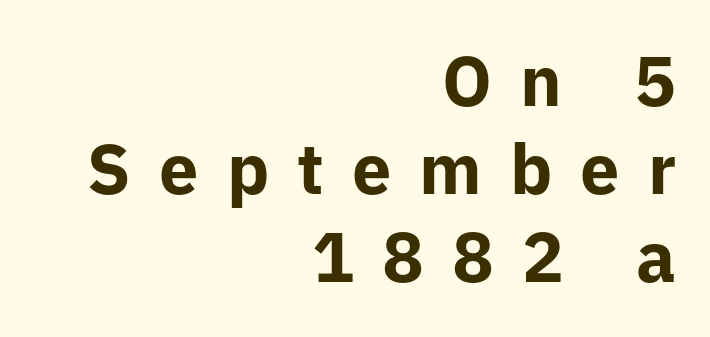
{"serif": "no", "italic": "no", "bold": "yes", "weight": "bold", "width": "normal", "stroke_contrast": "low", "x_height": "medium", "monospaced": "no", "underline": "no", "align": "right", "line_spacing": "normal", "line_spacing_ratio": 1.26, "letter_spacing": "wide", "letter_spacing_em": 0.4, "glyph_px": 70}
